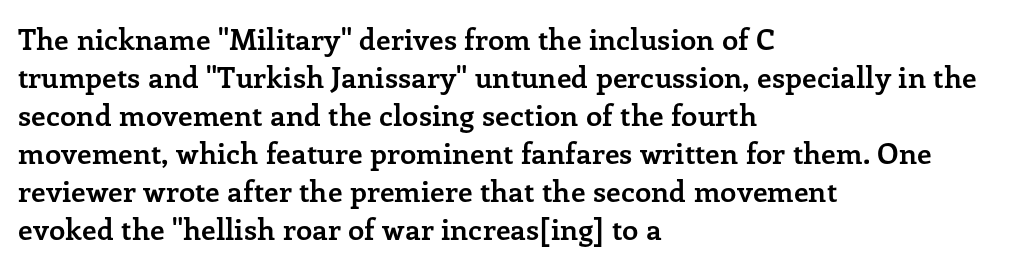
Q: Is the text bold? A: Yes.
Q: Is the text italic (slanted)? A: No, it is upright.
Q: Is the typeface a serif or a sans-serif typeface? A: Serif.
Q: Is the text underlined? A: No.
Q: How is the paragraph aligned? A: Left-aligned.
Q: Is the spacing between letters normal or unusually wide? A: Normal.
Q: Is the spacing between lines tight, normal or loose? A: Normal.
Q: Width (condensed, normal, or wide)? A: Normal.
Q: Stroke contrast? A: Low.
Q: x-height? A: Medium.
Q: Monospaced? A: No.
